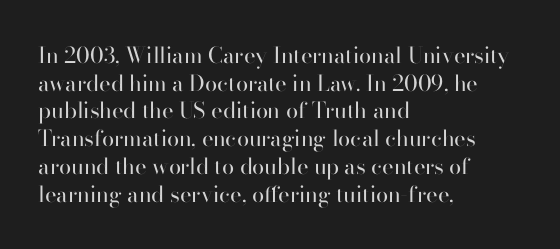
The image shows 22 px text type, upright; set left-aligned, normal line spacing (1.26x), normal letter spacing, not underlined.
